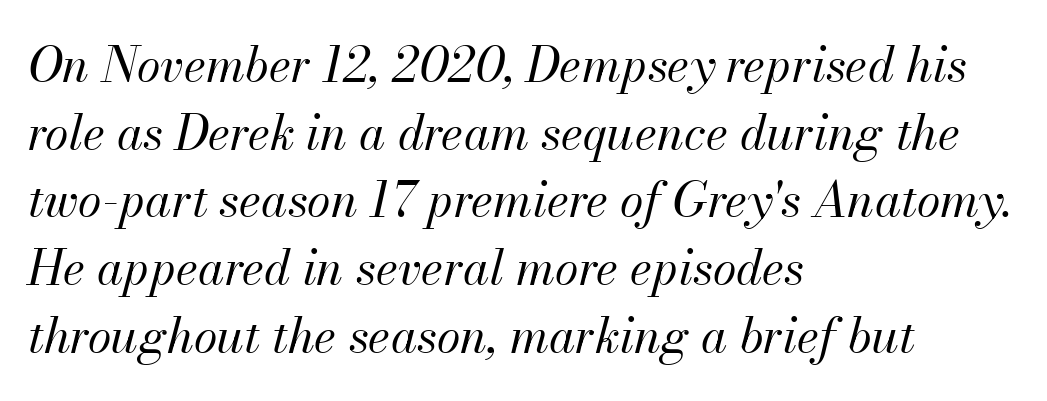
The ragged edge is on the right, which tells us the setting is flush left. Looks like regular typesetting: each glyph gets only the width it needs. Tracking value appears to be zero — textbook default spacing. The space beneath each line is pristine and unruled. The passage shown leans; its letterforms are oblique.
